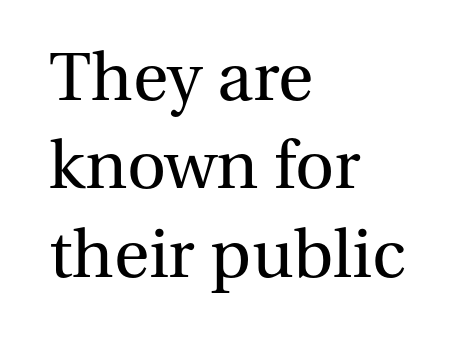
Q: Is the text bold? A: No.
Q: Is the text italic (slanted)? A: No, it is upright.
Q: Is the typeface a serif or a sans-serif typeface? A: Serif.
Q: Is the text underlined? A: No.
Q: How is the paragraph aligned? A: Left-aligned.
Q: Is the spacing between letters normal or unusually wide? A: Normal.
Q: Is the spacing between lines tight, normal or loose? A: Normal.
Q: Width (condensed, normal, or wide)? A: Normal.
Q: Stroke contrast? A: Medium.
Q: x-height? A: Medium.
Q: Monospaced? A: No.
